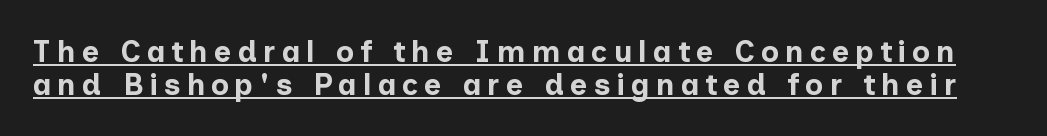
Vertical spacing — tight. Character widths vary here, with narrow letters taking less room than wide ones. The face used here is a sans, in the tradition of grotesques and geometrics. Style check: upright. Is the type bold? Yes — the strokes are clearly thick and heavy. The rendering uses the underline text-decoration.
